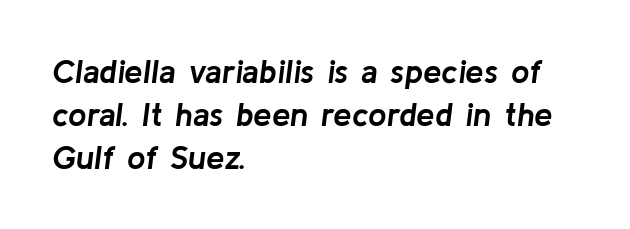
These lines were composed using italics. How would I describe the line gaps? Plain and ordinary. This sample uses plain, unmodified letter spacing. Left-aligned paragraph, ragged on the right.
